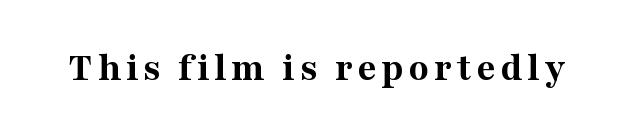
Q: Is the text bold? A: Yes.
Q: Is the text italic (slanted)? A: No, it is upright.
Q: Is the typeface a serif or a sans-serif typeface? A: Serif.
Q: Is the text underlined? A: No.
Q: Width (condensed, normal, or wide)? A: Normal.
Q: Stroke contrast? A: Medium.
Q: x-height? A: Medium.
Q: Monospaced? A: No.
